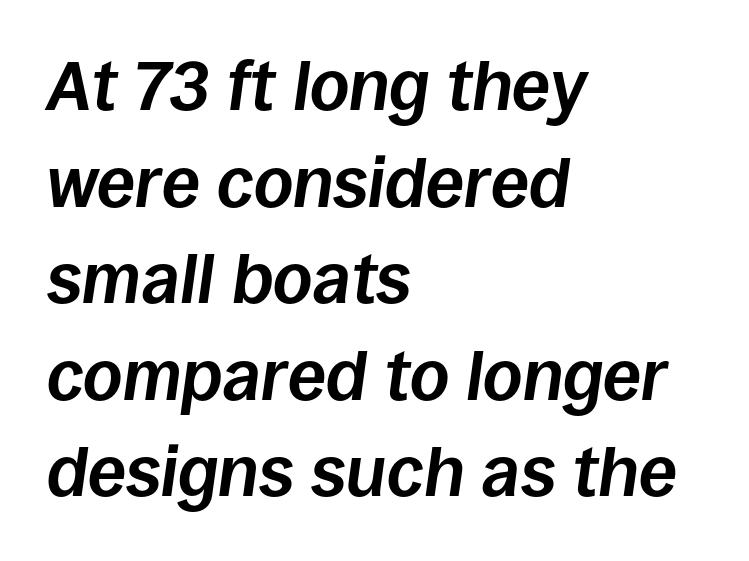
The image shows 69 px bold type, italic (leaning right); set left-aligned, normal line spacing (1.4x), normal letter spacing, not underlined; low stroke contrast and a large x-height.
